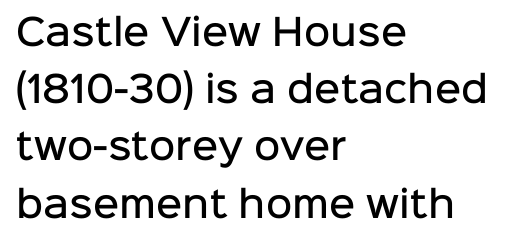
{"serif": "no", "italic": "no", "bold": "semi", "weight": "semibold", "width": "normal", "stroke_contrast": "low", "x_height": "medium", "monospaced": "no", "underline": "no", "align": "left", "line_spacing": "normal", "line_spacing_ratio": 1.59, "letter_spacing": "normal", "letter_spacing_em": 0.0, "glyph_px": 36}
